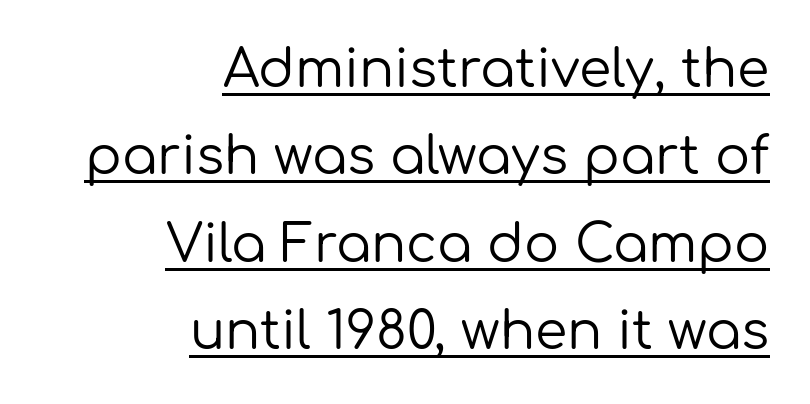
Q: Is the text bold? A: No.
Q: Is the text italic (slanted)? A: No, it is upright.
Q: Is the typeface a serif or a sans-serif typeface? A: Sans-serif.
Q: Is the text underlined? A: Yes.
Q: How is the paragraph aligned? A: Right-aligned.
Q: Is the spacing between letters normal or unusually wide? A: Normal.
Q: Is the spacing between lines tight, normal or loose? A: Normal.
Q: Width (condensed, normal, or wide)? A: Normal.
Q: Stroke contrast? A: Low.
Q: x-height? A: Medium.
Q: Monospaced? A: No.
